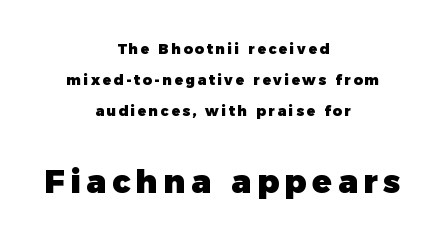
This is heavy type, rendered in bold. Lines of text with bare space underneath. Is this a sans? Yes — the strokes have no serifs. The rag falls on both sides of this text block equally. Larger block? The one below; the one above is distinctly smaller. Summary of vertical rhythm: relaxed, with wide interline spacing.
